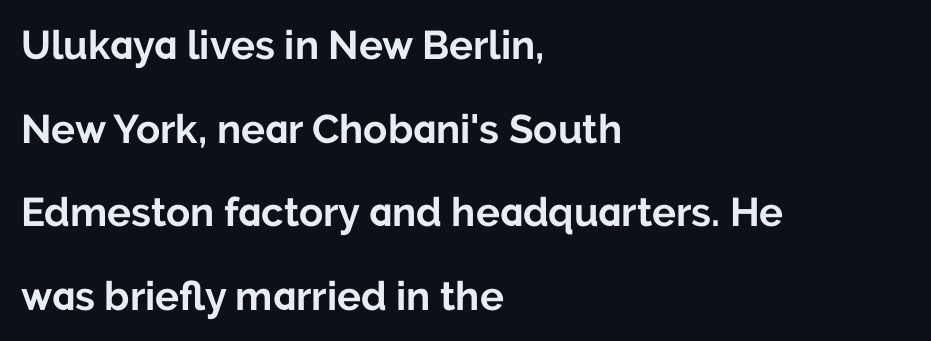
The leading is generous, giving the passage an open texture. Posture: straight, roman, zero tilt. Does extra space separate the letters? No, they use regular spacing. Type style note: lacks serifs. Compared with an ordinary text face, these strokes are far heavier — a full bold.
